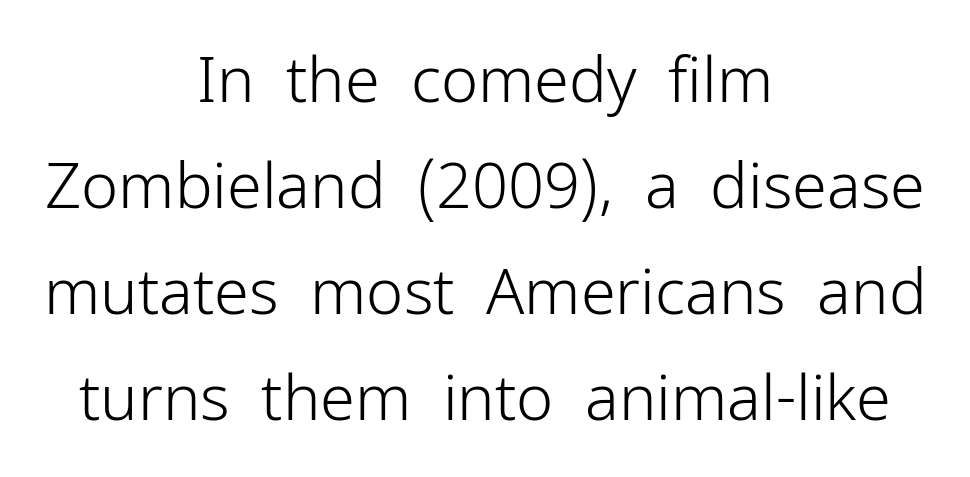
The image shows 63 px light sans-serif type, upright; set centered, normal line spacing (1.68x), normal letter spacing, not underlined; low stroke contrast and a medium x-height.
